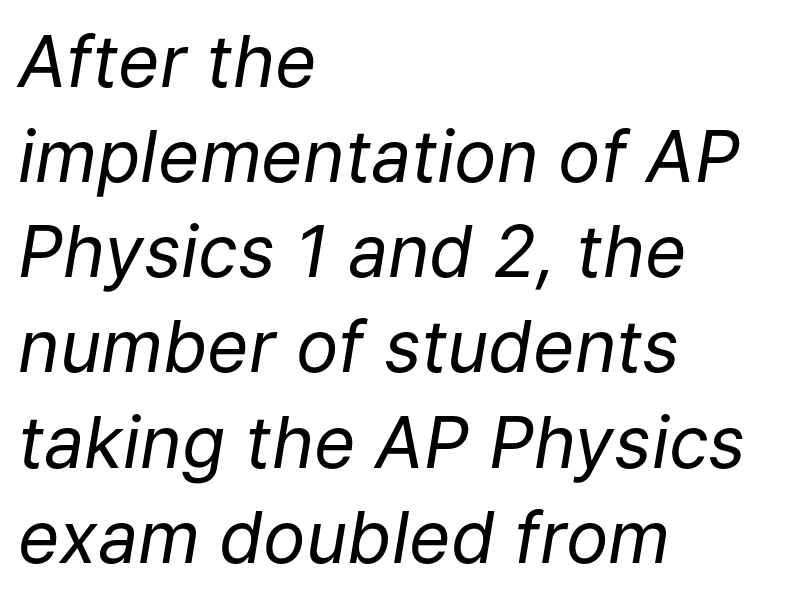
{"italic": "yes", "lean": "right", "slant_degrees": 9, "bold": "no", "weight": "regular", "width": "normal", "stroke_contrast": "low", "x_height": "medium", "monospaced": "no", "underline": "no", "align": "left", "line_spacing": "normal", "line_spacing_ratio": 1.34, "letter_spacing": "normal", "letter_spacing_em": 0.0, "glyph_px": 71}
